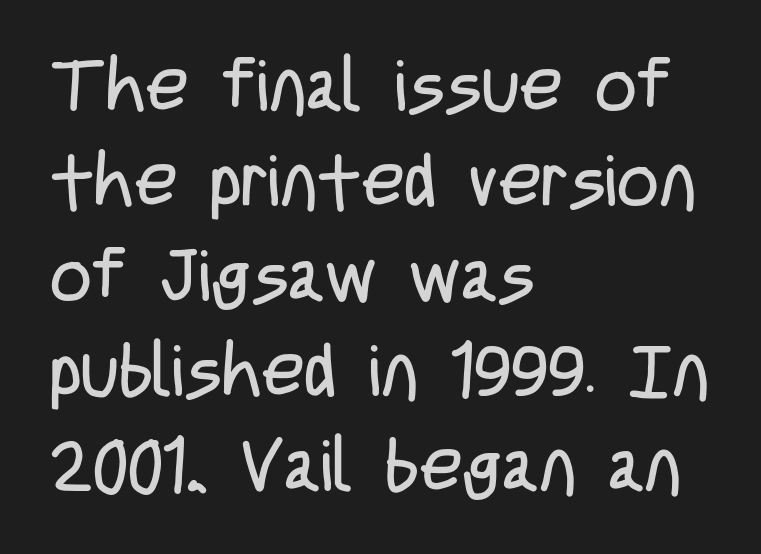
The rag falls on the right side of this text block. Nobody touched the tracking dial on this one. The string is rendered with underlining switched off. Leading matches the norm, producing a regular column. What kind of face is this? One without serifs — a sans.
